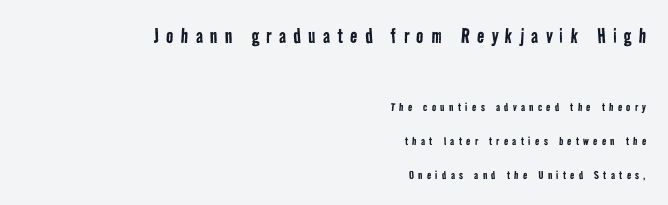
Q: Is the text bold? A: No.
Q: Is the text underlined? A: No.
Q: How is the paragraph aligned? A: Right-aligned.
Q: Is the spacing between letters normal or unusually wide? A: Unusually wide.
Q: Is the spacing between lines tight, normal or loose? A: Loose.
Q: Which block of text is set in a larger size, the first (top) or the second (bottom)? A: The first (top) one.
